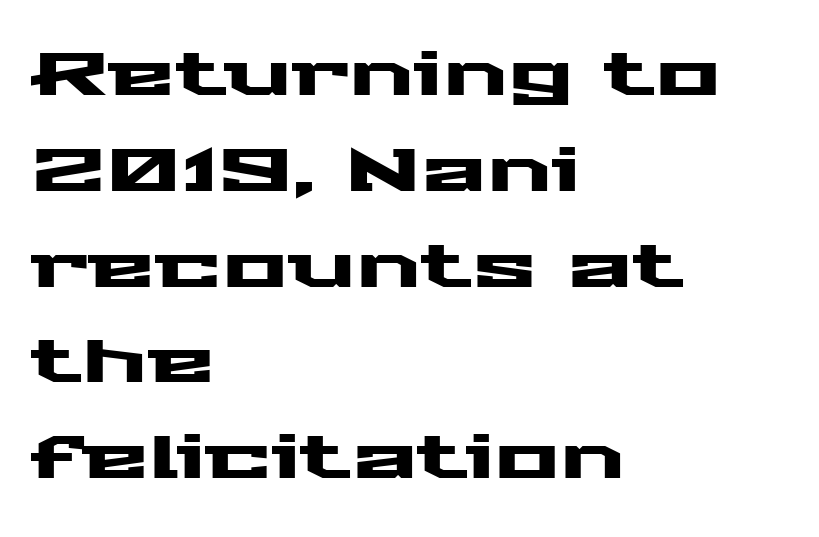
The image shows 61 px wide sans-serif type, upright; set left-aligned, normal line spacing (1.57x), normal letter spacing, not underlined; medium stroke contrast and a medium x-height.
